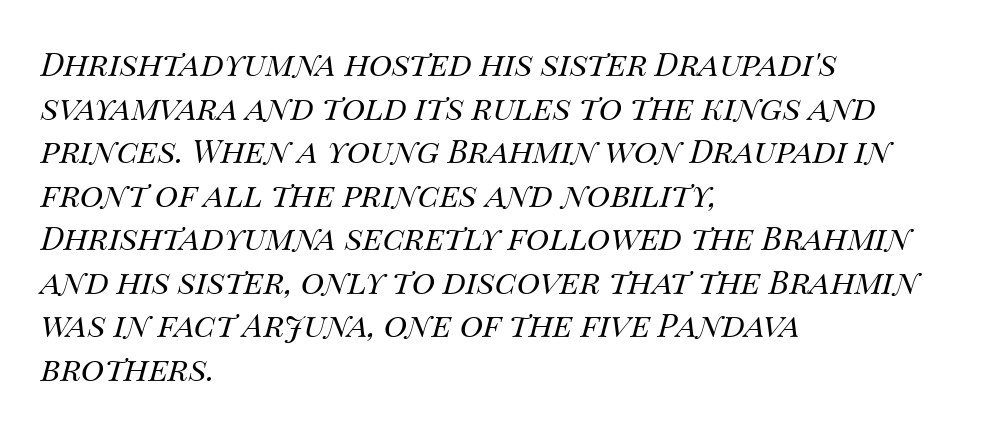
{"italic": "yes", "lean": "right", "slant_degrees": 14, "bold": "no", "weight": "regular", "width": "normal", "stroke_contrast": "medium", "x_height": "large", "monospaced": "no", "underline": "no", "align": "left", "line_spacing": "normal", "line_spacing_ratio": 1.36, "letter_spacing": "normal", "letter_spacing_em": 0.0, "glyph_px": 32}
